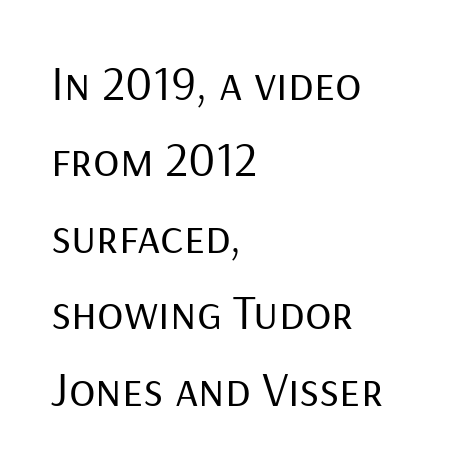
Vertical spacing — default. Weight: not bold — regular or lighter. Words appear dense and cohesive because spacing is normal. These lines are set flush left with a ragged right edge. The words here are not underlined.
